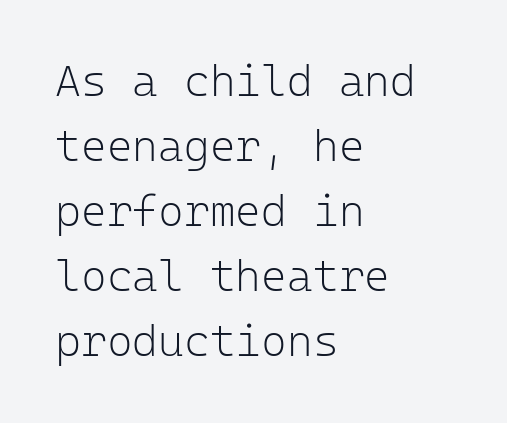
Baseline-to-baseline distance is the conventional proportion of letter height. Monospaced: the letters line up in strict vertical columns. The horizontal fit of the characters is conventional and even. These lines were composed using upright roman letters. The typeface has the unassuming heft of standard copy or less. Serif or sans? Sans — the stroke terminals are bare.
